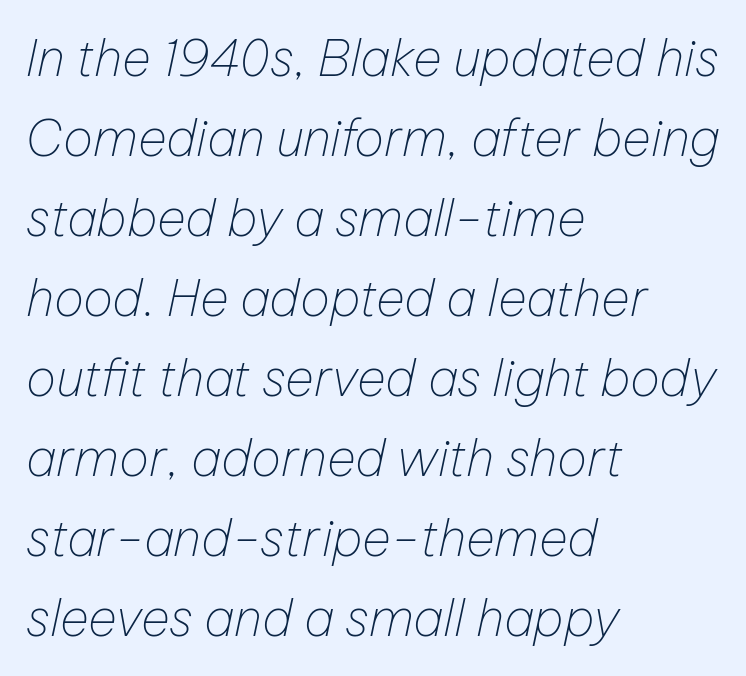
The leading is moderate, giving the passage an even texture. Descender tails drop into unmarked territory. A student would call this left alignment; a typographer would say flush left, rag right. Unbolded letterforms with no extra heft. Inter-character spacing is left at the font's built-in metrics.
